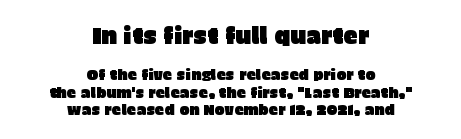
The image shows 23 px text type, upright; set centered, line spacing 1.17x, normal letter spacing, not underlined; the first (top) block is 1.53x larger.
